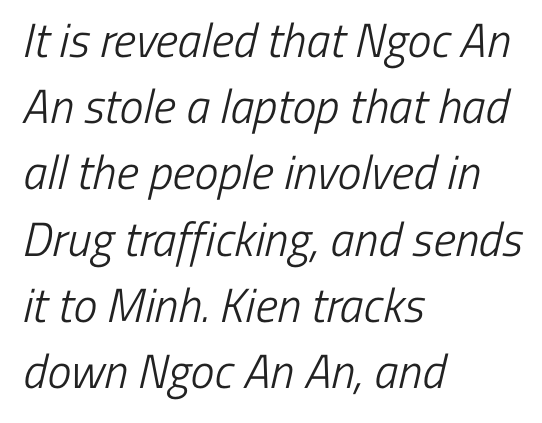
The image shows 48 px light, condensed sans-serif type; set left-aligned, normal line spacing (1.38x), normal letter spacing, not underlined; low stroke contrast and a medium x-height.
